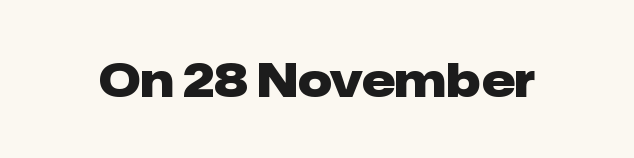
Q: Is the text bold? A: Yes.
Q: Is the text italic (slanted)? A: No, it is upright.
Q: Is the typeface a serif or a sans-serif typeface? A: Sans-serif.
Q: Is the text underlined? A: No.
Q: Is the spacing between letters normal or unusually wide? A: Normal.
Q: Width (condensed, normal, or wide)? A: Normal.
Q: Stroke contrast? A: Low.
Q: x-height? A: Medium.
Q: Monospaced? A: No.
